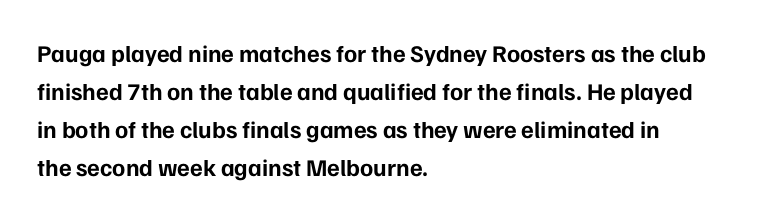
{"italic": "no", "bold": "yes", "underline": "no", "align": "left", "line_spacing": "normal", "line_spacing_ratio": 1.59, "letter_spacing": "normal", "letter_spacing_em": 0.0, "glyph_px": 24}
